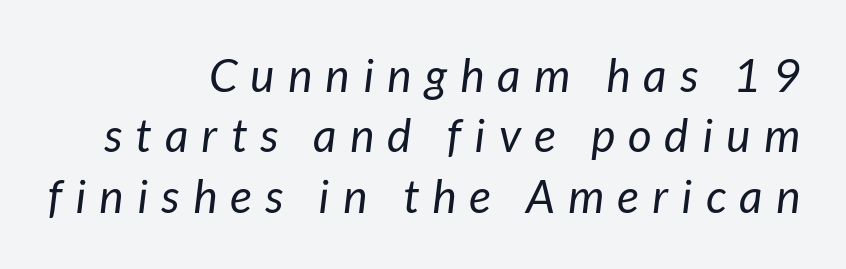
Q: Is the text bold? A: No.
Q: Is the text italic (slanted)? A: Yes, it leans right by about 7 degrees.
Q: Is the text underlined? A: No.
Q: How is the paragraph aligned? A: Right-aligned.
Q: Is the spacing between letters normal or unusually wide? A: Unusually wide.
Q: Is the spacing between lines tight, normal or loose? A: Normal.
Q: Width (condensed, normal, or wide)? A: Normal.
Q: Stroke contrast? A: Low.
Q: x-height? A: Medium.
Q: Monospaced? A: No.
